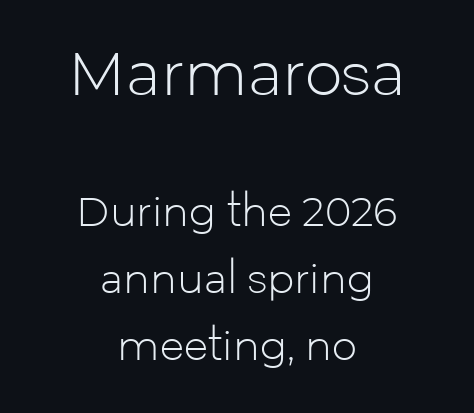
{"serif": "no", "italic": "no", "bold": "no", "weight": "light", "width": "normal", "stroke_contrast": "low", "x_height": "medium", "monospaced": "no", "underline": "no", "align": "center", "line_spacing": "normal", "line_spacing_ratio": 1.68, "letter_spacing": "normal", "letter_spacing_em": 0.0, "larger_block": "first", "size_ratio": 1.5, "glyph_px": 60}
